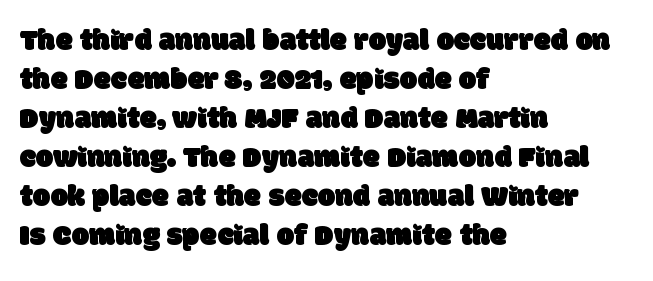
The image shows 31 px sans-serif type; set left-aligned, normal line spacing (1.26x), normal letter spacing, not underlined; low stroke contrast and a large x-height.
